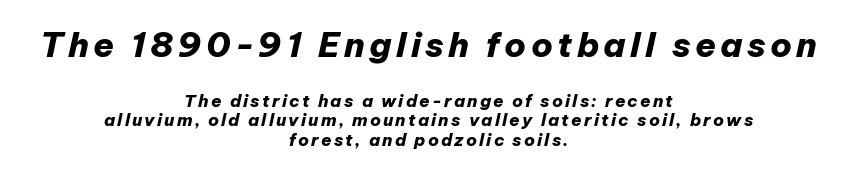
Q: Is the text bold? A: Yes.
Q: Is the text italic (slanted)? A: Yes, it leans right by about 12 degrees.
Q: Is the text underlined? A: No.
Q: How is the paragraph aligned? A: Centered.
Q: Which block of text is set in a larger size, the first (top) or the second (bottom)? A: The first (top) one.
Q: Width (condensed, normal, or wide)? A: Normal.
Q: Stroke contrast? A: Low.
Q: x-height? A: Medium.
Q: Monospaced? A: No.
